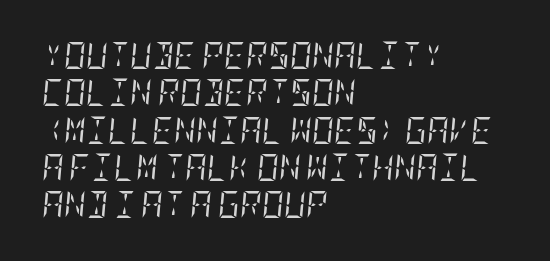
The image shows 27 px text type, italic (leaning right); set left-aligned, normal line spacing (1.38x), normal letter spacing, not underlined.
